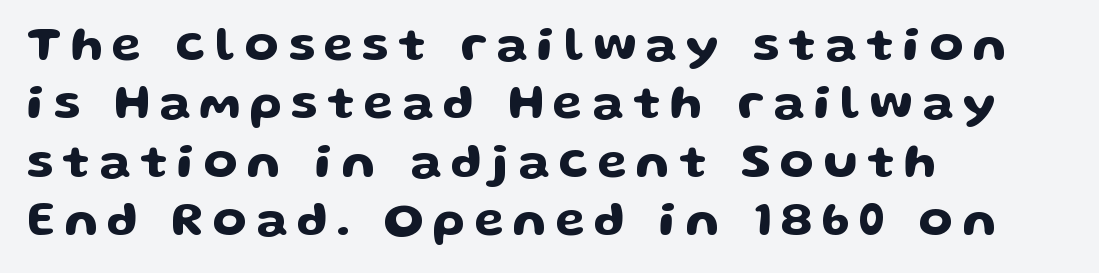
The image shows 49 px wide sans-serif type, upright; set left-aligned, line spacing 1.19x, not underlined; low stroke contrast and a medium x-height.
